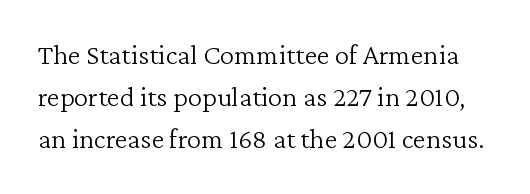
Students, note that the glyphs here touch the page at normal intervals. The letters advance in unequal steps, a hallmark of proportional type. The font family rendered here belongs to the serif group. Words float on clear page, feet unadorned.
